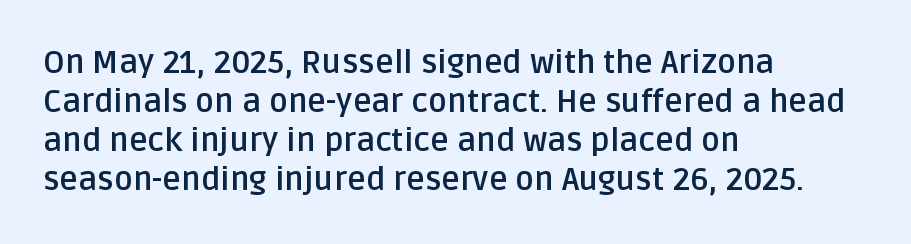
Posture: vertical. Emphasis by weight is at full strength: bold. What kind of face is this? One without serifs — a sans. The rag falls on the right side of this text block. A bare baseline throughout the passage. Looks like regular typesetting: each glyph gets only the width it needs.
